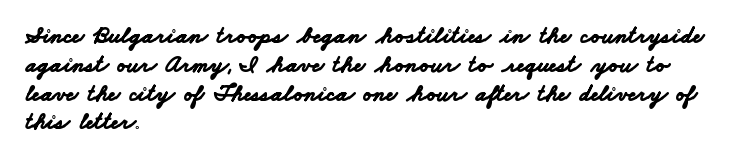
{"bold": "yes", "underline": "no", "align": "left", "line_spacing_ratio": 1.2, "letter_spacing": "normal", "letter_spacing_em": 0.0, "glyph_px": 24}
